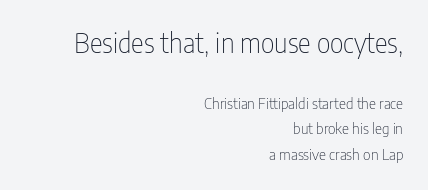
{"italic": "no", "bold": "no", "underline": "no", "align": "right", "line_spacing_ratio": 1.71, "letter_spacing": "normal", "letter_spacing_em": 0.0, "larger_block": "first", "size_ratio": 1.8, "glyph_px": 27}
